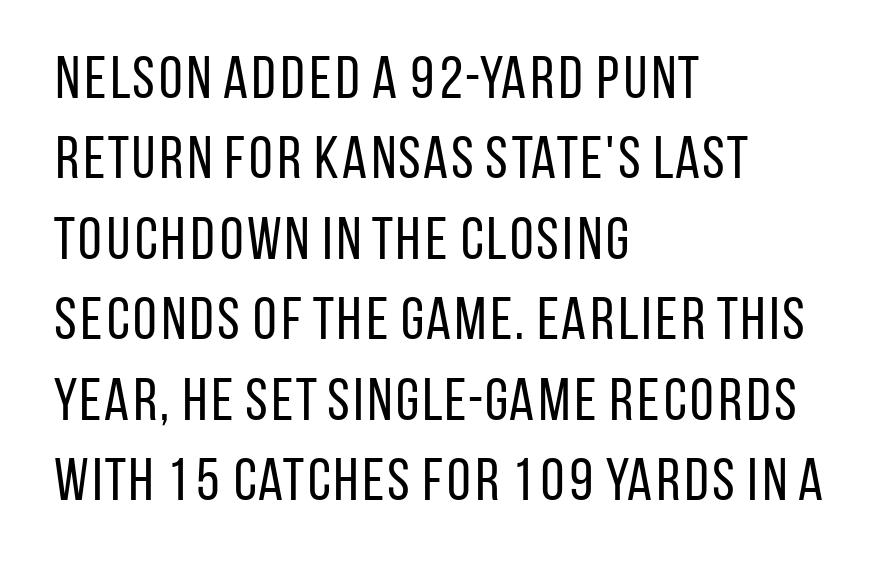
{"serif": "no", "italic": "no", "bold": "no", "weight": "regular", "width": "condensed", "stroke_contrast": "low", "x_height": "large", "monospaced": "no", "underline": "no", "align": "left", "line_spacing": "normal", "line_spacing_ratio": 1.34, "letter_spacing": "normal", "letter_spacing_em": 0.0, "glyph_px": 60}
